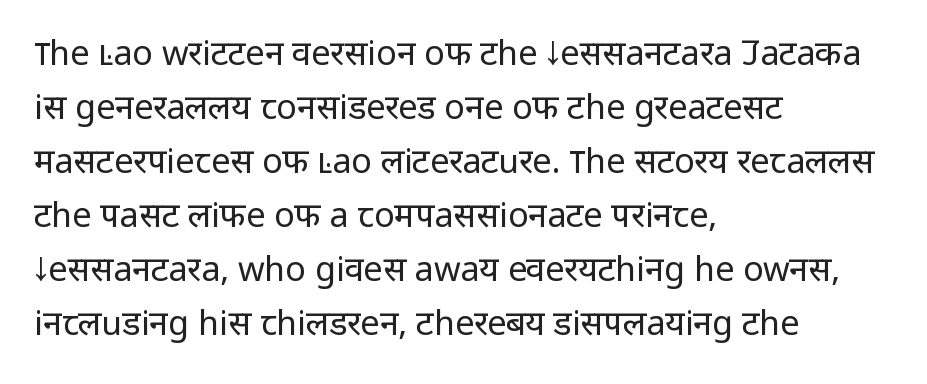
{"serif": "no", "italic": "no", "bold": "no", "weight": "regular", "width": "normal", "stroke_contrast": "low", "x_height": "medium", "monospaced": "no", "underline": "no", "align": "left", "line_spacing": "normal", "line_spacing_ratio": 1.59, "letter_spacing": "normal", "letter_spacing_em": 0.0, "glyph_px": 34}
